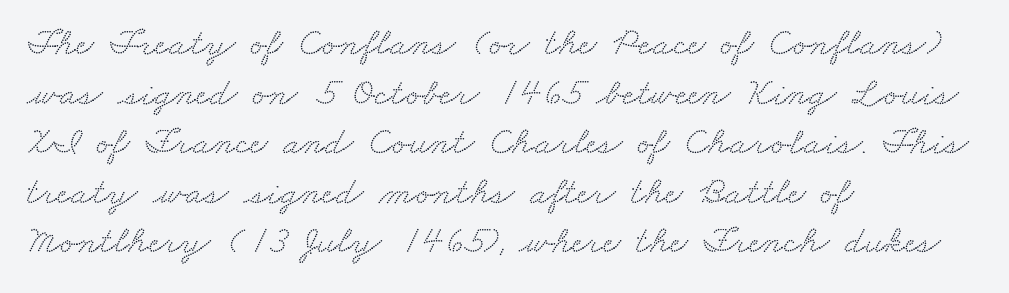
The image shows 39 px wide serif type; set left-aligned, normal line spacing (1.27x), normal letter spacing, not underlined; low stroke contrast and a small x-height.
